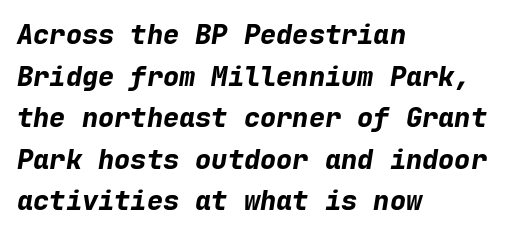
Teacher's note: observe the even left margin — that is flush-left alignment. Each new line begins a customary step beneath the previous one. The specimen omits any rule beneath the text block's lines. How heavy is the stroke? Heavy — this is a bold.
